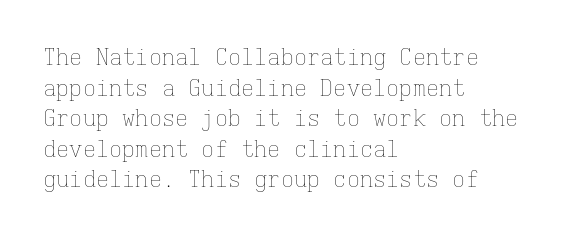
Q: Is the text bold? A: No.
Q: Is the text italic (slanted)? A: No, it is upright.
Q: Is the text underlined? A: No.
Q: How is the paragraph aligned? A: Left-aligned.
Q: Is the spacing between letters normal or unusually wide? A: Normal.
Q: Is the spacing between lines tight, normal or loose? A: Normal.
